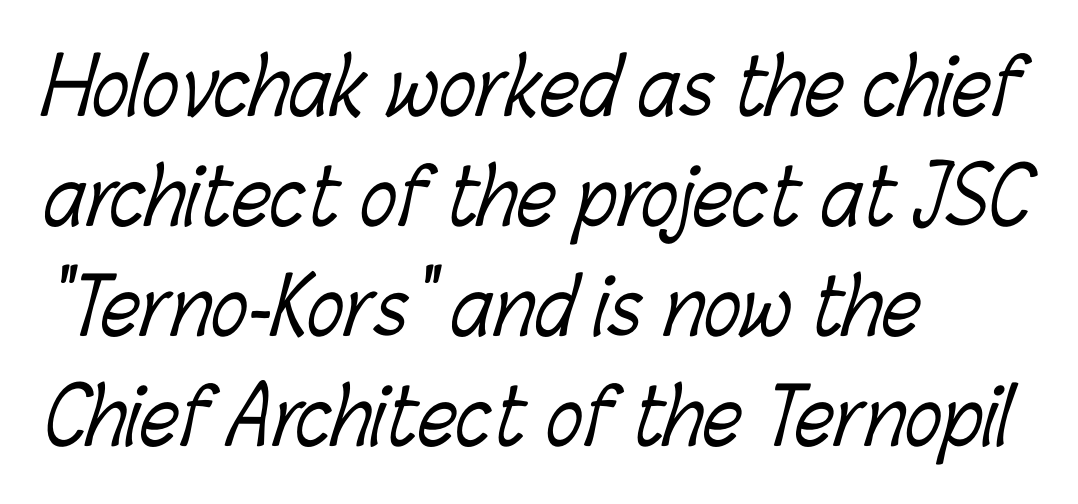
Q: Is the text bold? A: No.
Q: Is the text underlined? A: No.
Q: How is the paragraph aligned? A: Left-aligned.
Q: Is the spacing between letters normal or unusually wide? A: Normal.
Q: Is the spacing between lines tight, normal or loose? A: Normal.
Q: Width (condensed, normal, or wide)? A: Condensed.
Q: Stroke contrast? A: Low.
Q: x-height? A: Medium.
Q: Monospaced? A: No.
